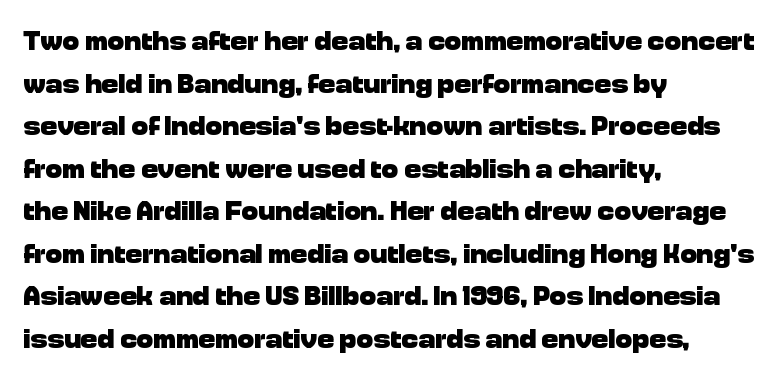
This sample uses an upright cut, with every glyph sitting square on the baseline. Typesetter's note: full bold, strokes at maximum text heaviness. The face used here is a sans, in the tradition of grotesques and geometrics. The foot of each line stays bare and open.
